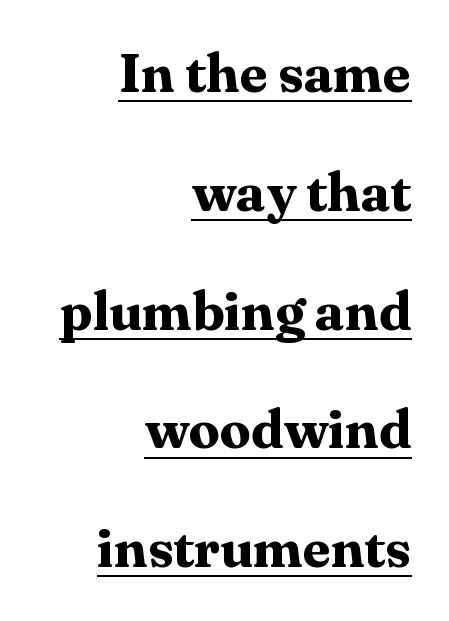
The image shows 55 px bold serif type, upright; set right-aligned, loose line spacing (2.16x), normal letter spacing, underlined; medium stroke contrast and a medium x-height.
